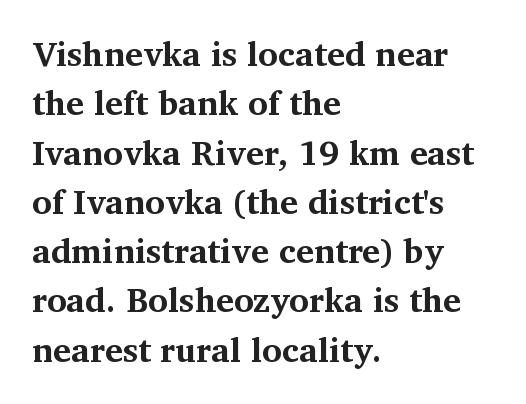
The image shows 34 px bold serif type, upright; set left-aligned, normal line spacing (1.45x), normal letter spacing, not underlined; medium stroke contrast and a medium x-height.
